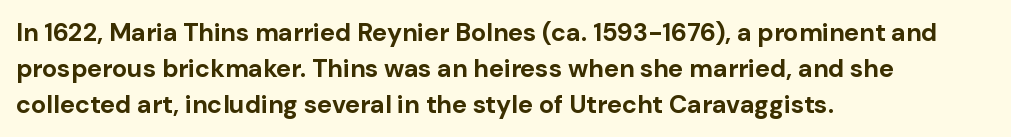
{"italic": "no", "bold": "yes", "underline": "no", "align": "left", "line_spacing": "normal", "line_spacing_ratio": 1.44, "letter_spacing": "normal", "letter_spacing_em": 0.0, "glyph_px": 25}
